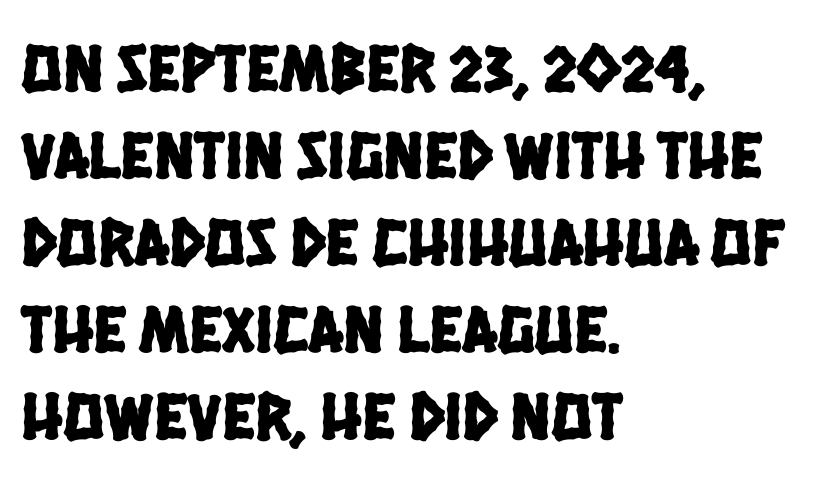
The image shows 68 px condensed sans-serif type; set left-aligned, normal line spacing (1.28x), normal letter spacing, not underlined; low stroke contrast and a large x-height.
